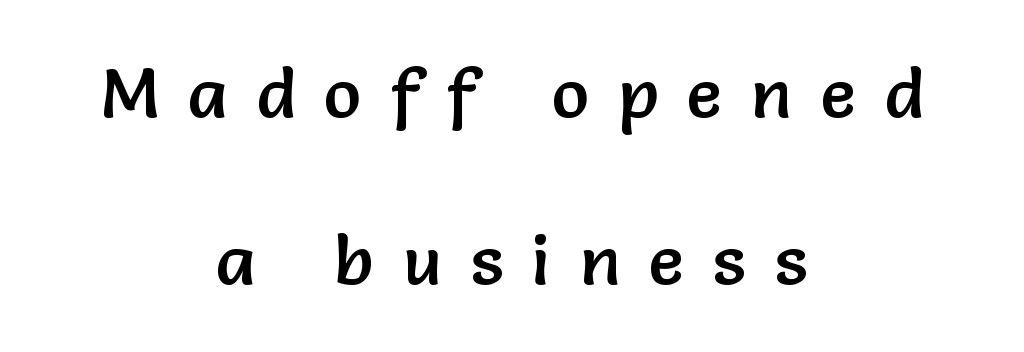
Rule under the text: the space is simply empty. Check where the strokes stop: nothing finishes them off — pure sans. Airy leading. These lines stack symmetrically, like a column narrowing and widening about its center. Letter spacing: wide. Think of a printed novel: that variable character pitch is what you see here.
